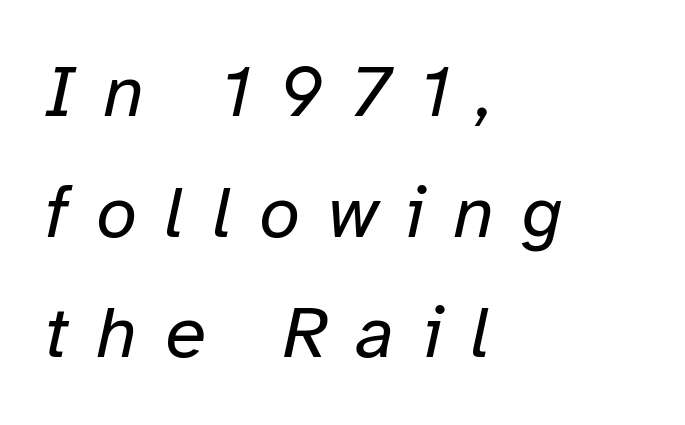
The image shows 74 px regular-weight type, italic (leaning right); set left-aligned, normal line spacing (1.63x), unusually wide letter spacing (+0.38 em), not underlined; low stroke contrast and a medium x-height.
